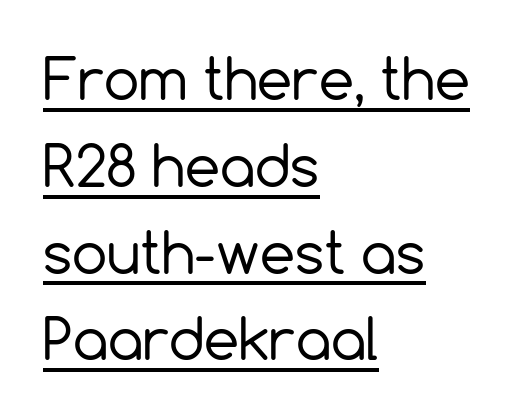
The image shows 56 px regular-weight sans-serif type, upright; set left-aligned, normal line spacing (1.55x), normal letter spacing, underlined; a medium x-height.
